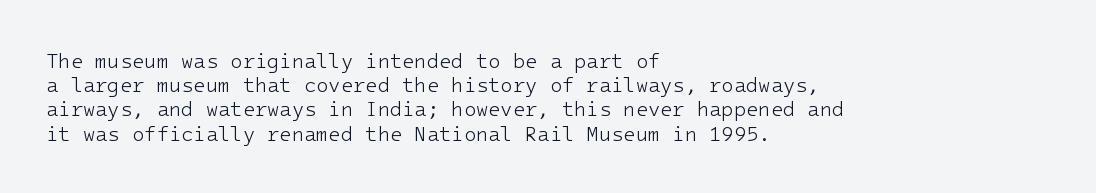
Tall strokes in this sample are plumb rather than angled. Decoration check: the copy has no underline. Words appear dense and cohesive because spacing is normal. The typesetter chose a ragged-right arrangement here.
